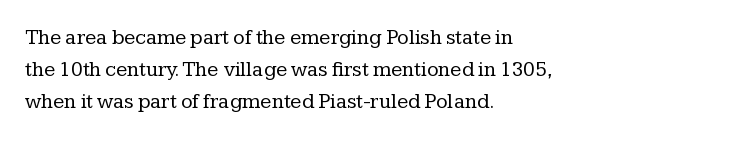
{"italic": "no", "bold": "no", "underline": "no", "align": "left", "line_spacing": "normal", "line_spacing_ratio": 1.53, "letter_spacing": "normal", "letter_spacing_em": 0.0, "glyph_px": 21}
